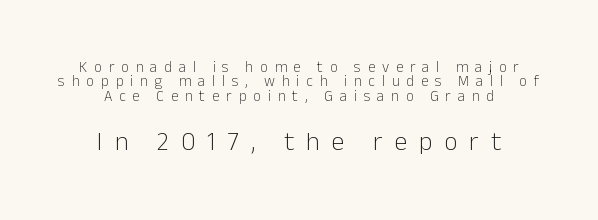
Q: Is the text bold? A: No.
Q: Is the text italic (slanted)? A: No, it is upright.
Q: Is the text underlined? A: No.
Q: How is the paragraph aligned? A: Centered.
Q: Is the spacing between letters normal or unusually wide? A: Unusually wide.
Q: Is the spacing between lines tight, normal or loose? A: Tight.
Q: Which block of text is set in a larger size, the first (top) or the second (bottom)? A: The second (bottom) one.
